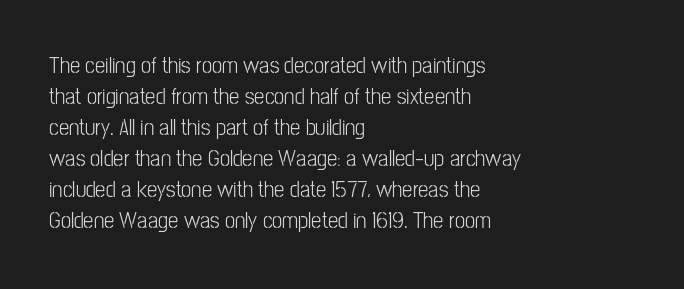
Posture: upright roman. The ragged edge is on the right, which tells us the setting is flush left. Reading down the column, the eye jumps a familiar distance to each next line. The specimen omits any rule beneath the text block's lines. The face looks like a standard text weight, possibly lighter.
